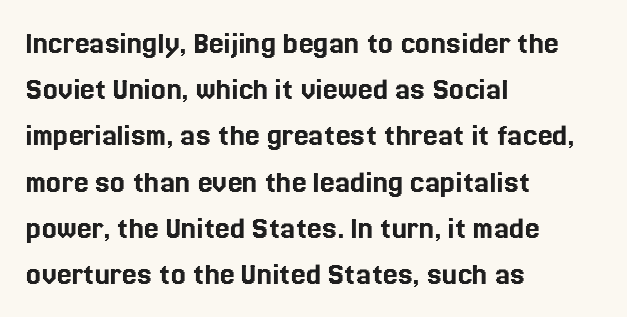
Q: Is the text italic (slanted)? A: No, it is upright.
Q: Is the text underlined? A: No.
Q: How is the paragraph aligned? A: Left-aligned.
Q: Is the spacing between letters normal or unusually wide? A: Normal.
Q: Is the spacing between lines tight, normal or loose? A: Normal.
Q: Width (condensed, normal, or wide)? A: Normal.
Q: x-height? A: Medium.
Q: Monospaced? A: No.
